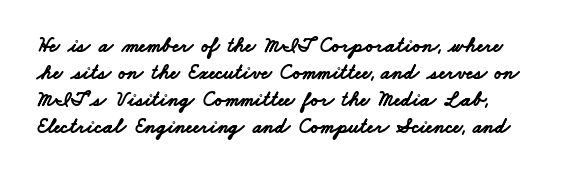
Set as a true bold cut, around the 700 mark. This sample uses plain, unmodified letter spacing. The leading is moderate, giving the passage an even texture. Descenders are the only things crossing below the line.
